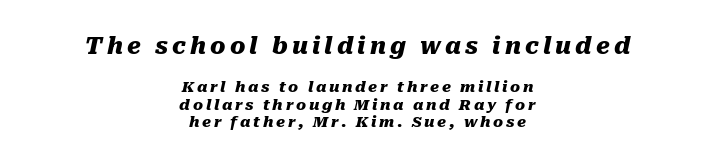
Q: Is the text bold? A: Yes.
Q: Is the text italic (slanted)? A: Yes, it leans right by about 10 degrees.
Q: Is the text underlined? A: No.
Q: How is the paragraph aligned? A: Centered.
Q: Which block of text is set in a larger size, the first (top) or the second (bottom)? A: The first (top) one.
